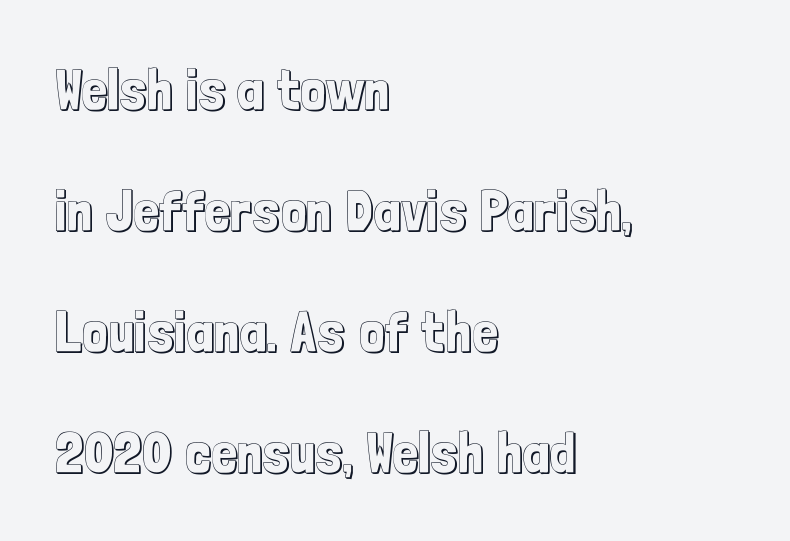
The image shows 57 px condensed type, upright; set left-aligned, loose line spacing (2.12x), normal letter spacing, not underlined; a medium x-height.
